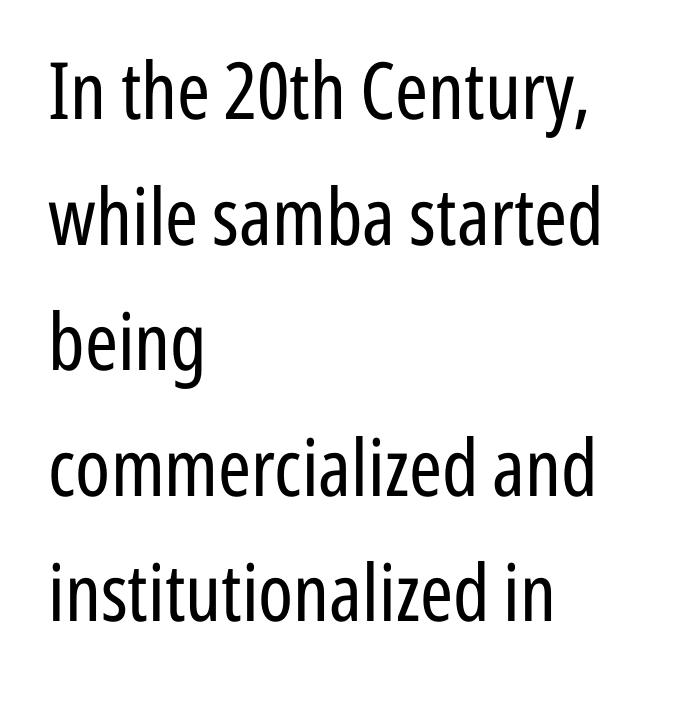
Q: Is the text bold? A: No.
Q: Is the text italic (slanted)? A: No, it is upright.
Q: Is the typeface a serif or a sans-serif typeface? A: Sans-serif.
Q: Is the text underlined? A: No.
Q: How is the paragraph aligned? A: Left-aligned.
Q: Is the spacing between letters normal or unusually wide? A: Normal.
Q: Is the spacing between lines tight, normal or loose? A: Normal.
Q: Width (condensed, normal, or wide)? A: Condensed.
Q: Stroke contrast? A: Low.
Q: x-height? A: Medium.
Q: Monospaced? A: No.
